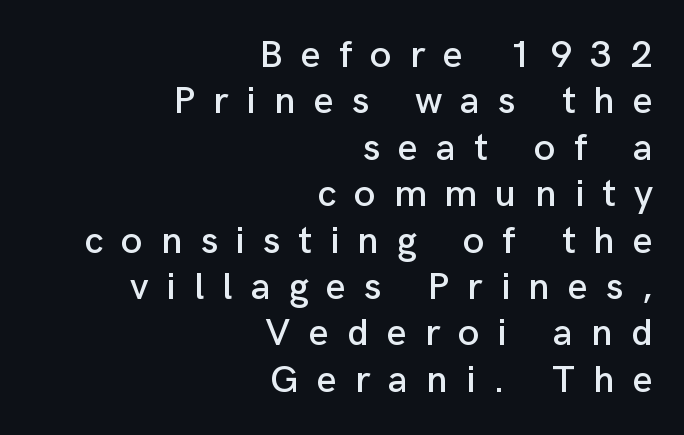
Does the copy run flush right? Yes — the right margin is perfectly even. The foot of each line stays bare and open. Posture: vertical. In terms of letterspacing, this is a distinctly airy, spread setting. The font family rendered here belongs to the sans-serif group. This sample has the flowing, uneven cadence of proportional lettering.
